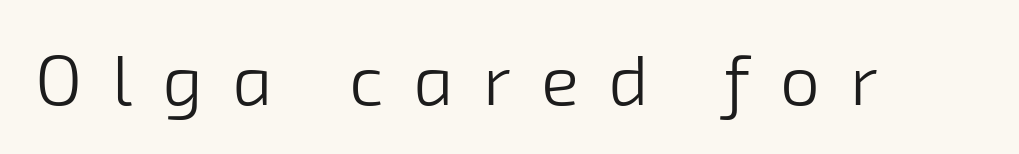
The image shows 71 px light sans-serif type; set unusually wide letter spacing (+0.42 em), not underlined; low stroke contrast and a medium x-height.
